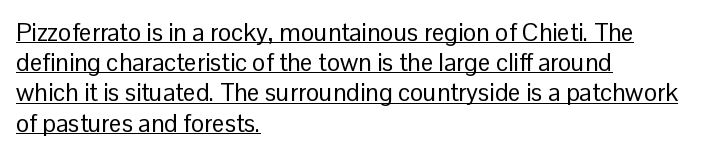
Q: Is the text bold? A: No.
Q: Is the text italic (slanted)? A: No, it is upright.
Q: Is the text underlined? A: Yes.
Q: How is the paragraph aligned? A: Left-aligned.
Q: Is the spacing between letters normal or unusually wide? A: Normal.
